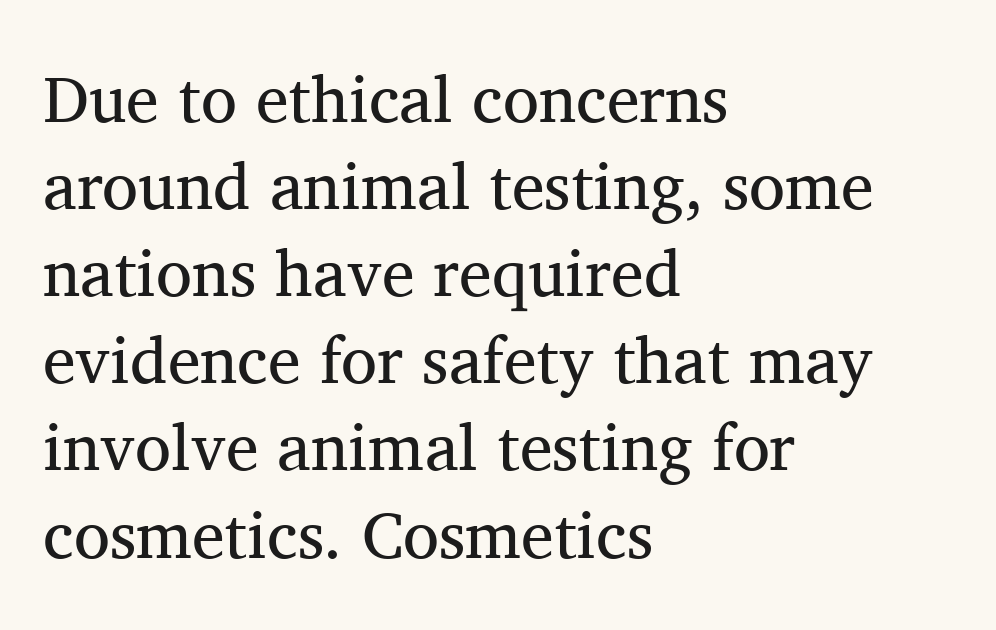
Q: Is the text bold? A: No.
Q: Is the text italic (slanted)? A: No, it is upright.
Q: Is the typeface a serif or a sans-serif typeface? A: Serif.
Q: Is the text underlined? A: No.
Q: How is the paragraph aligned? A: Left-aligned.
Q: Is the spacing between letters normal or unusually wide? A: Normal.
Q: Is the spacing between lines tight, normal or loose? A: Normal.
Q: Width (condensed, normal, or wide)? A: Normal.
Q: Stroke contrast? A: Medium.
Q: x-height? A: Medium.
Q: Monospaced? A: No.
